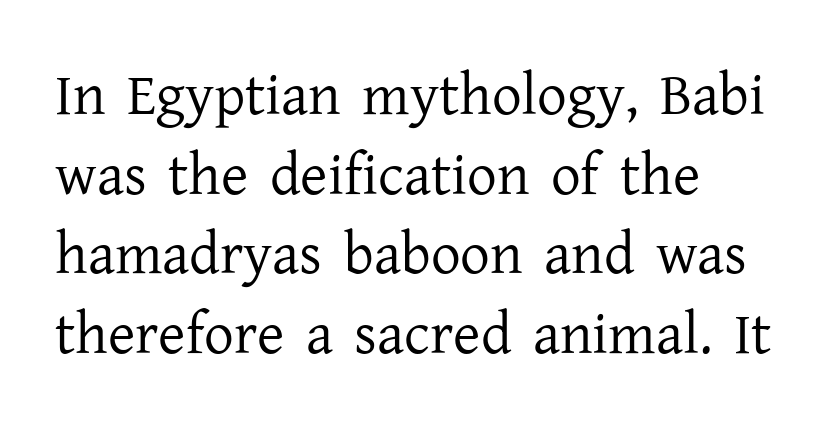
Q: Is the text bold? A: No.
Q: Is the text italic (slanted)? A: No, it is upright.
Q: Is the typeface a serif or a sans-serif typeface? A: Serif.
Q: Is the text underlined? A: No.
Q: How is the paragraph aligned? A: Left-aligned.
Q: Is the spacing between letters normal or unusually wide? A: Normal.
Q: Is the spacing between lines tight, normal or loose? A: Normal.
Q: Width (condensed, normal, or wide)? A: Normal.
Q: Stroke contrast? A: Low.
Q: x-height? A: Medium.
Q: Monospaced? A: No.
